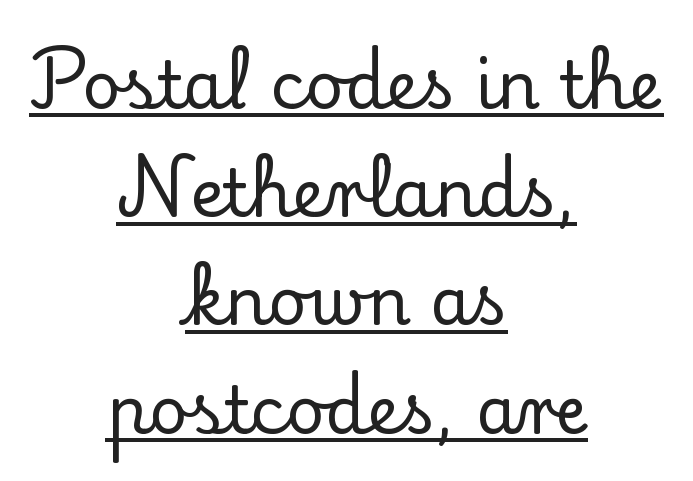
The image shows 66 px serif type, upright; set centered, normal line spacing (1.64x), normal letter spacing, underlined; low stroke contrast and a small x-height.
